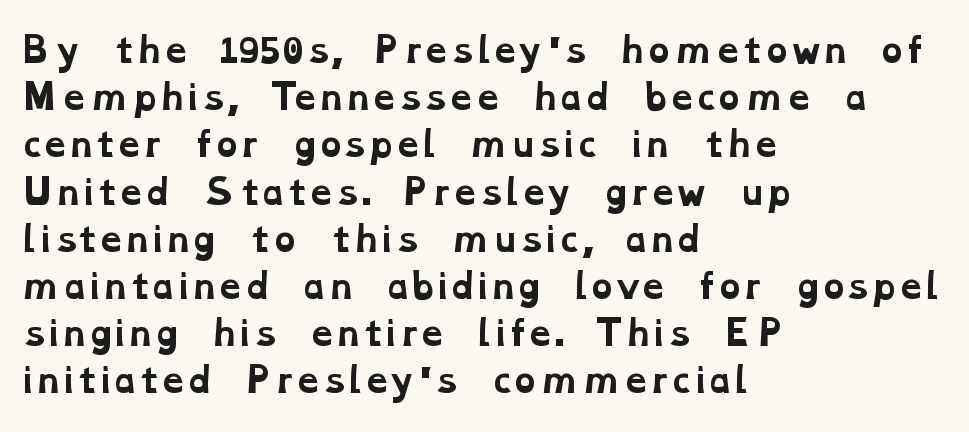
Q: Is the text bold? A: Yes.
Q: Is the typeface a serif or a sans-serif typeface? A: Serif.
Q: Is the text underlined? A: No.
Q: How is the paragraph aligned? A: Left-aligned.
Q: Is the spacing between letters normal or unusually wide? A: Normal.
Q: Is the spacing between lines tight, normal or loose? A: Normal.
Q: Width (condensed, normal, or wide)? A: Wide.
Q: Stroke contrast? A: Low.
Q: x-height? A: Medium.
Q: Monospaced? A: No.
